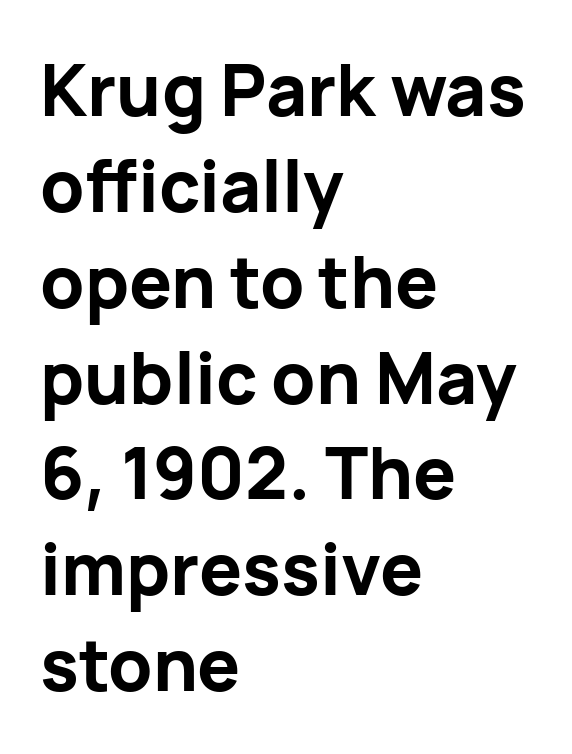
{"serif": "no", "italic": "no", "bold": "yes", "weight": "bold", "width": "normal", "stroke_contrast": "low", "x_height": "medium", "monospaced": "no", "underline": "no", "align": "left", "line_spacing": "normal", "line_spacing_ratio": 1.35, "letter_spacing": "normal", "letter_spacing_em": 0.0, "glyph_px": 71}
